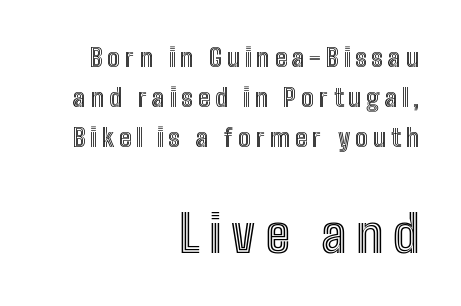
The image shows 50 px condensed type, upright; set right-aligned, normal line spacing (1.61x), unusually wide letter spacing (+0.2 em), not underlined; the second (bottom) block is 2.0x larger; a medium x-height.
